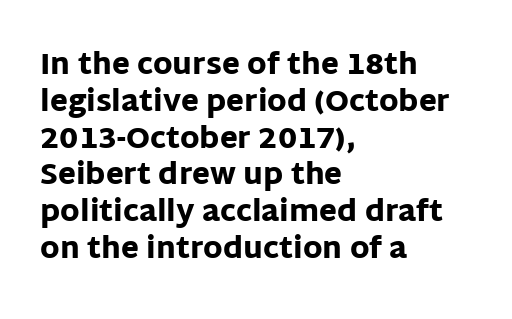
The image shows 29 px heavy sans-serif type, upright; set left-aligned, normal line spacing (1.27x), normal letter spacing, not underlined; low stroke contrast and a large x-height.
